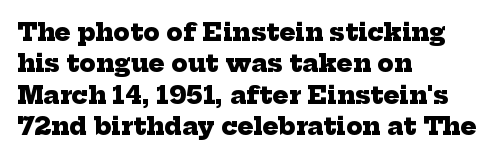
The image shows 24 px bold type; set left-aligned, normal line spacing (1.31x), normal letter spacing, not underlined.
